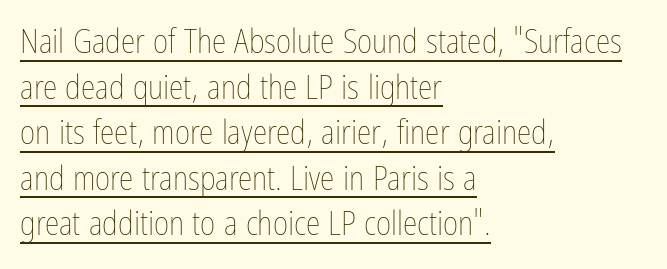
Q: Is the text bold? A: No.
Q: Is the text italic (slanted)? A: No, it is upright.
Q: Is the text underlined? A: Yes.
Q: How is the paragraph aligned? A: Left-aligned.
Q: Is the spacing between letters normal or unusually wide? A: Normal.
Q: Is the spacing between lines tight, normal or loose? A: Normal.
Q: Width (condensed, normal, or wide)? A: Condensed.
Q: Stroke contrast? A: Low.
Q: x-height? A: Medium.
Q: Monospaced? A: No.
